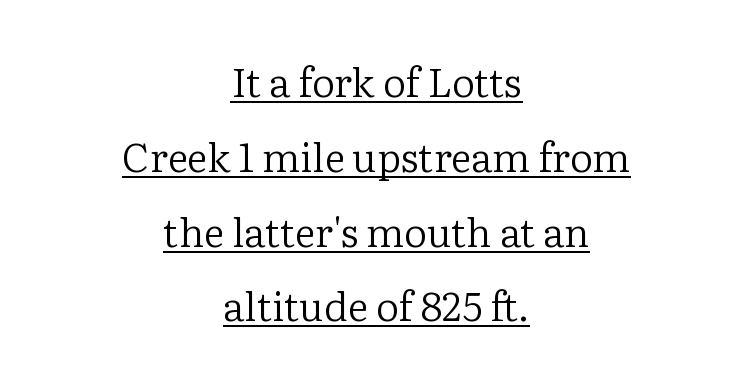
Q: Is the text bold? A: No.
Q: Is the text italic (slanted)? A: No, it is upright.
Q: Is the typeface a serif or a sans-serif typeface? A: Serif.
Q: Is the text underlined? A: Yes.
Q: How is the paragraph aligned? A: Centered.
Q: Is the spacing between letters normal or unusually wide? A: Normal.
Q: Width (condensed, normal, or wide)? A: Normal.
Q: Stroke contrast? A: Low.
Q: x-height? A: Medium.
Q: Monospaced? A: No.
